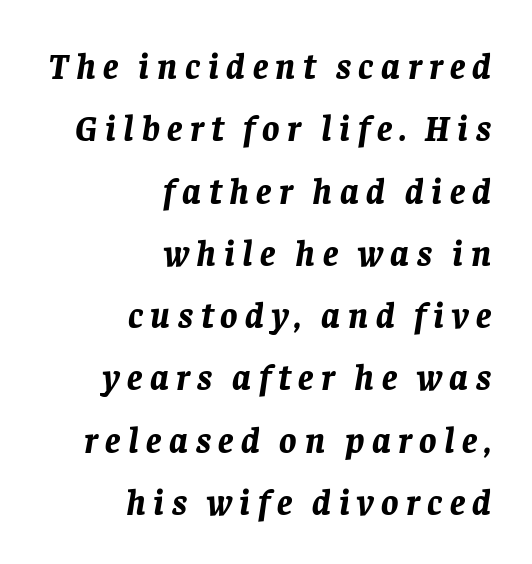
{"italic": "yes", "lean": "right", "slant_degrees": 8, "bold": "yes", "weight": "bold", "width": "normal", "stroke_contrast": "low", "x_height": "large", "monospaced": "no", "underline": "no", "align": "right", "line_spacing_ratio": 1.73, "letter_spacing": "wide", "letter_spacing_em": 0.21, "glyph_px": 36}
